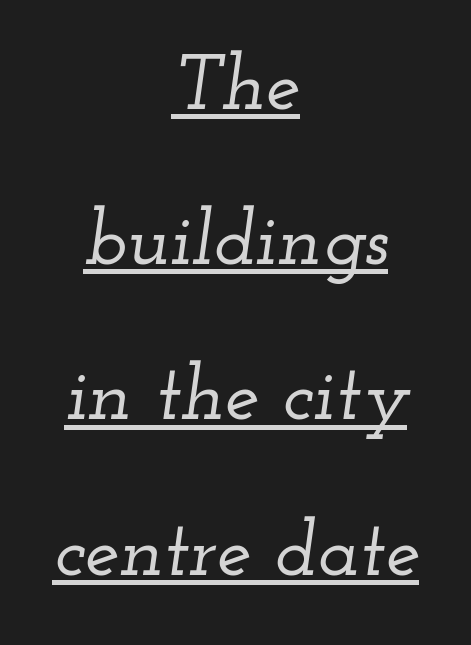
Check where the strokes stop: tiny serifs finish them off. These lines are rendered in a variable-pitch font. Rows of type keep a wide berth in the vertical direction. Tracking here is standard; glyphs follow each other at the usual distance. Emphasis is given by a line drawn under the lettering.
